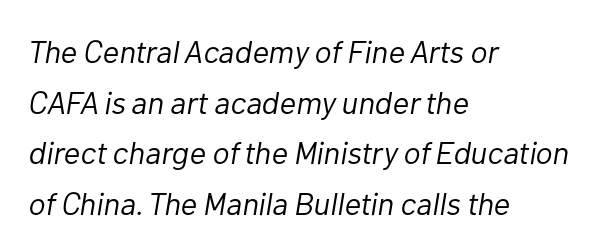
Q: Is the text bold? A: No.
Q: Is the text italic (slanted)? A: Yes, it leans right by about 10 degrees.
Q: Is the text underlined? A: No.
Q: How is the paragraph aligned? A: Left-aligned.
Q: Is the spacing between letters normal or unusually wide? A: Normal.
Q: Is the spacing between lines tight, normal or loose? A: Normal.
Q: Width (condensed, normal, or wide)? A: Normal.
Q: Stroke contrast? A: Low.
Q: x-height? A: Medium.
Q: Monospaced? A: No.
